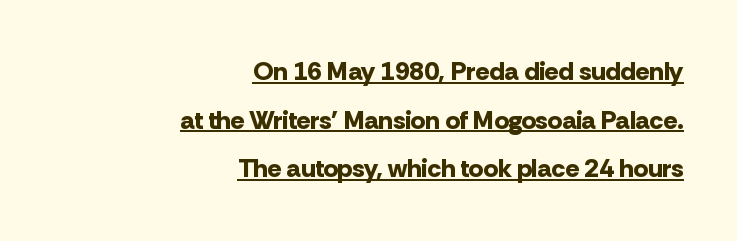
The compositor pushed each line to the right boundary. Students, note that the glyphs here touch the page at normal intervals. Underlining? Definitely there. You'd pick this weight for a headline — it's a proper bold. Unlike italic type, these characters show no tilt at all.
